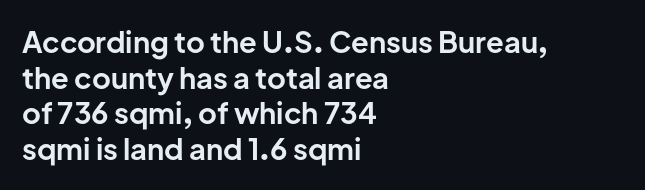
The space directly below the letters is spotless. Students, note that the glyphs here touch the page at normal intervals. On the weight axis this lands at bold, roughly 700. Character widths vary here, with narrow letters taking less room than wide ones. The typography opts for an upright posture over an oblique one. The typesetter chose a ragged-right arrangement here.
